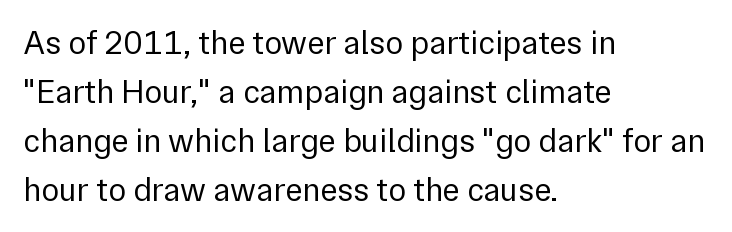
{"serif": "no", "italic": "no", "bold": "no", "weight": "regular", "width": "normal", "x_height": "medium", "monospaced": "no", "underline": "no", "align": "left", "line_spacing": "normal", "line_spacing_ratio": 1.48, "letter_spacing": "normal", "letter_spacing_em": 0.0, "glyph_px": 33}
